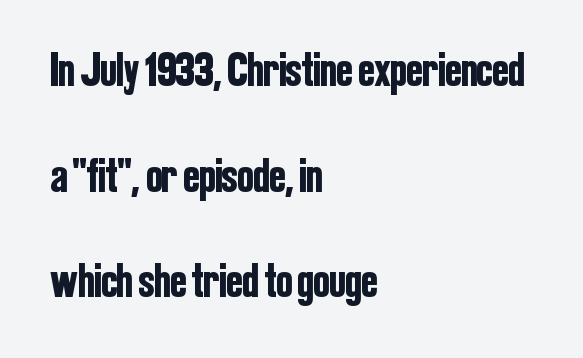
The image shows 48 px condensed sans-serif type, upright; set left-aligned, loose line spacing (2.2x), normal letter spacing, not underlined; low stroke contrast and a medium x-height.
